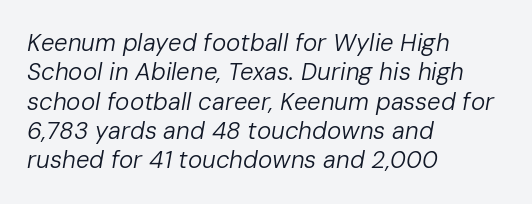
{"italic": "yes", "lean": "right", "slant_degrees": 10, "bold": "no", "underline": "no", "align": "left", "line_spacing_ratio": 1.22, "letter_spacing": "normal", "letter_spacing_em": 0.0, "glyph_px": 24}
